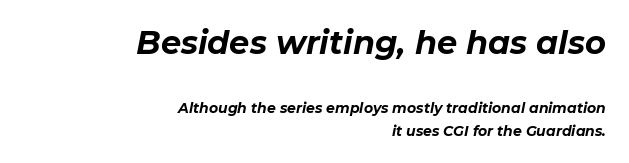
The first block has been scaled up relative to the second. Caption: standard tracking, unaltered. Is the type bold? Yes — the strokes are clearly thick and heavy. The designer left line spacing at the default. The area under the type is left untouched. Would a proofreader flag this as italicized? Yes.
